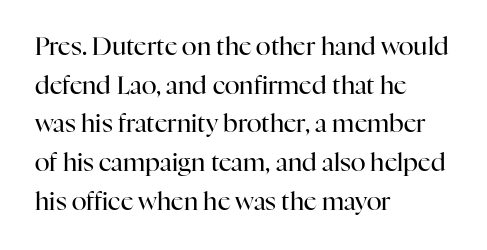
The image shows 25 px text type, upright; set left-aligned, normal line spacing (1.55x), normal letter spacing, not underlined.
